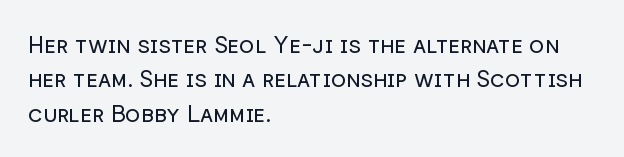
Q: Is the text bold? A: No.
Q: Is the text italic (slanted)? A: No, it is upright.
Q: Is the text underlined? A: No.
Q: How is the paragraph aligned? A: Left-aligned.
Q: Is the spacing between letters normal or unusually wide? A: Normal.
Q: Is the spacing between lines tight, normal or loose? A: Normal.
